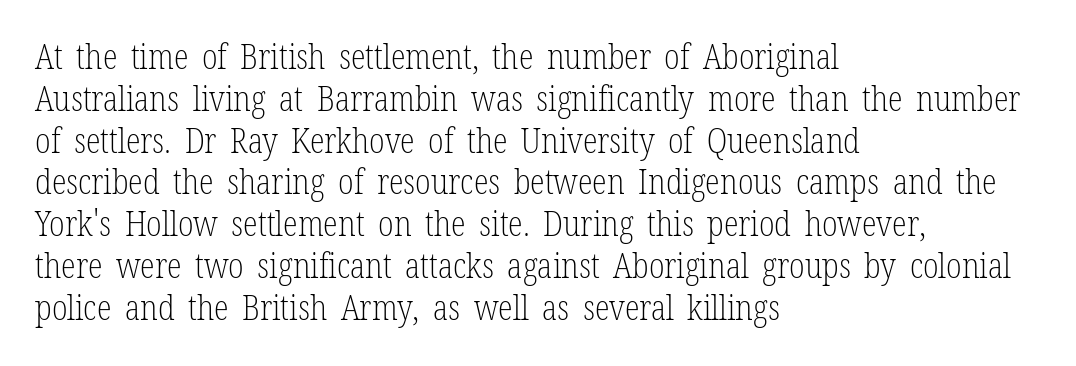
Q: Is the text bold? A: No.
Q: Is the text italic (slanted)? A: No, it is upright.
Q: Is the typeface a serif or a sans-serif typeface? A: Serif.
Q: Is the text underlined? A: No.
Q: How is the paragraph aligned? A: Left-aligned.
Q: Is the spacing between letters normal or unusually wide? A: Normal.
Q: Width (condensed, normal, or wide)? A: Condensed.
Q: Stroke contrast? A: Low.
Q: x-height? A: Medium.
Q: Monospaced? A: No.
